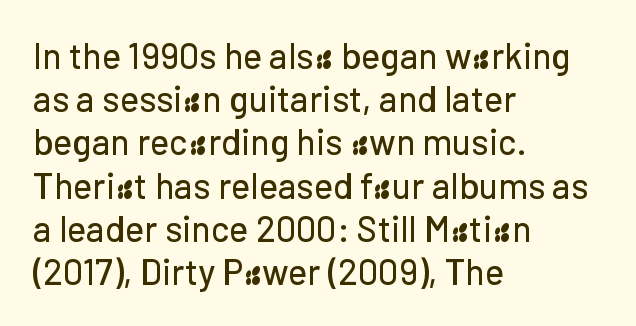
{"serif": "no", "italic": "no", "width": "normal", "stroke_contrast": "low", "x_height": "medium", "monospaced": "no", "underline": "no", "align": "left", "line_spacing_ratio": 1.2, "letter_spacing": "normal", "letter_spacing_em": 0.0, "glyph_px": 36}
